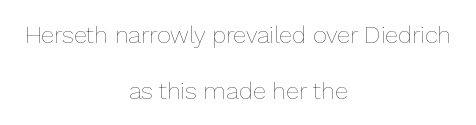
{"italic": "no", "bold": "no", "underline": "no", "align": "center", "line_spacing": "loose", "line_spacing_ratio": 2.33, "letter_spacing": "normal", "letter_spacing_em": 0.0, "glyph_px": 24}
